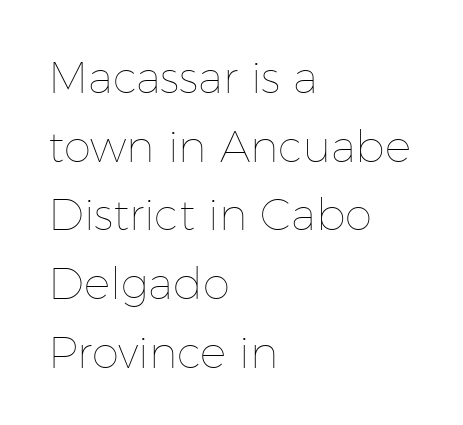
The image shows 44 px thin type, upright; set left-aligned, normal line spacing (1.56x), normal letter spacing, not underlined; low stroke contrast and a medium x-height.
